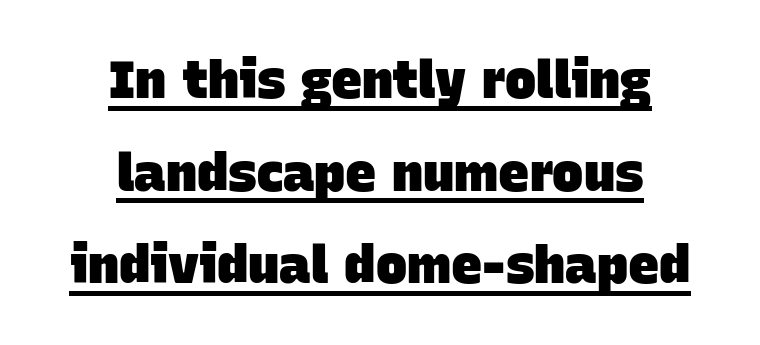
The line texture is even and compact thanks to regular tracking. If you folded the block vertically in half, each line would mirror itself in length. Proportional: the letters do not fall into vertical columns. The typesetter has applied underlining to the passage shown. This sample uses a sans-serif face.
